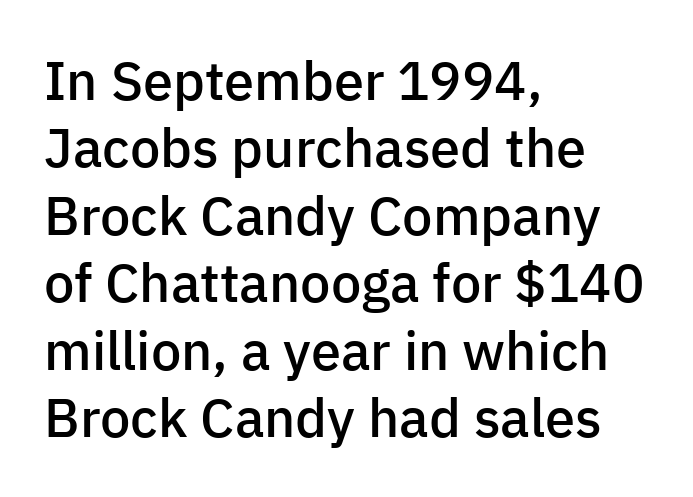
Q: Is the text bold? A: Semi-bold.
Q: Is the text italic (slanted)? A: No, it is upright.
Q: Is the typeface a serif or a sans-serif typeface? A: Sans-serif.
Q: Is the text underlined? A: No.
Q: How is the paragraph aligned? A: Left-aligned.
Q: Is the spacing between letters normal or unusually wide? A: Normal.
Q: Is the spacing between lines tight, normal or loose? A: Normal.
Q: Width (condensed, normal, or wide)? A: Normal.
Q: Stroke contrast? A: Low.
Q: x-height? A: Medium.
Q: Monospaced? A: No.
